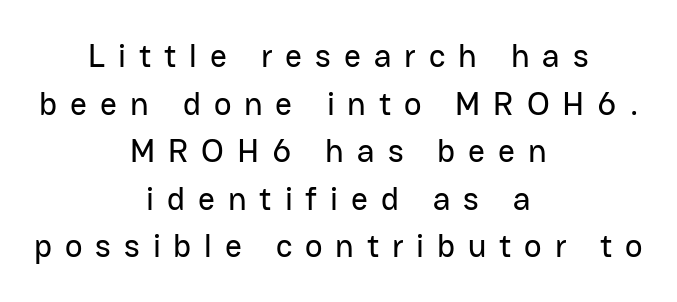
The passage shown stacks its lines at a standard gap. The passage shown is typeset with a sans-serif family. Letter spacing: wide. Here the designer chose a conventional face with non-uniform glyph widths. Notice how the stems are strictly vertical — no italics here.
